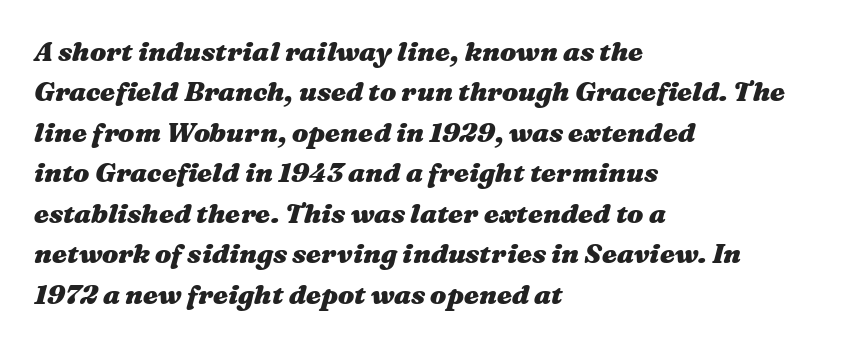
{"italic": "yes", "lean": "right", "slant_degrees": 16, "bold": "yes", "underline": "no", "align": "left", "line_spacing": "normal", "line_spacing_ratio": 1.5, "letter_spacing": "normal", "letter_spacing_em": 0.0, "glyph_px": 27}
